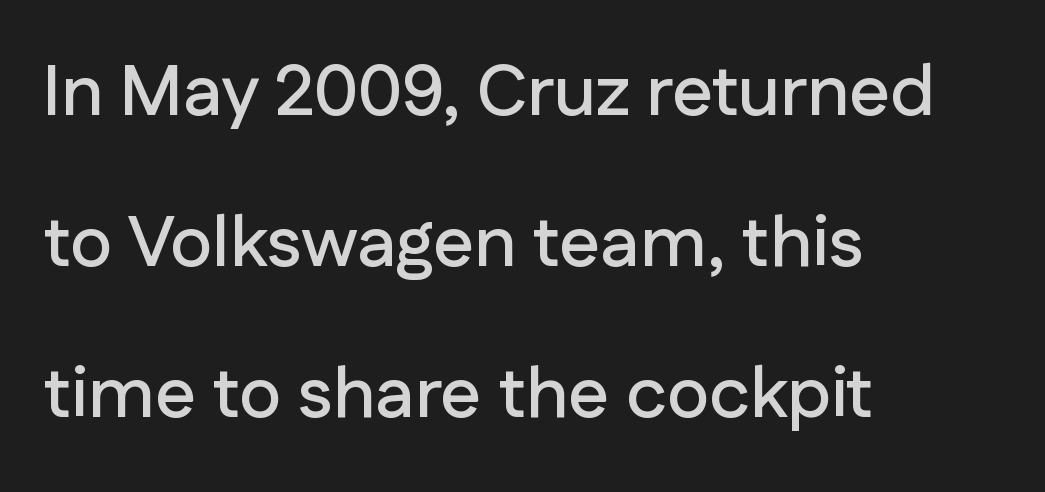
Q: Is the text italic (slanted)? A: No, it is upright.
Q: Is the typeface a serif or a sans-serif typeface? A: Sans-serif.
Q: Is the text underlined? A: No.
Q: How is the paragraph aligned? A: Left-aligned.
Q: Is the spacing between letters normal or unusually wide? A: Normal.
Q: Is the spacing between lines tight, normal or loose? A: Loose.
Q: Width (condensed, normal, or wide)? A: Normal.
Q: Stroke contrast? A: Low.
Q: x-height? A: Medium.
Q: Monospaced? A: No.
